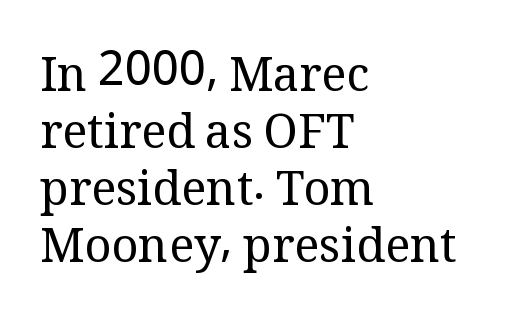
{"serif": "yes", "italic": "no", "bold": "no", "weight": "regular", "width": "normal", "stroke_contrast": "medium", "x_height": "medium", "monospaced": "no", "underline": "no", "align": "left", "line_spacing_ratio": 1.21, "letter_spacing": "normal", "letter_spacing_em": 0.0, "glyph_px": 47}
